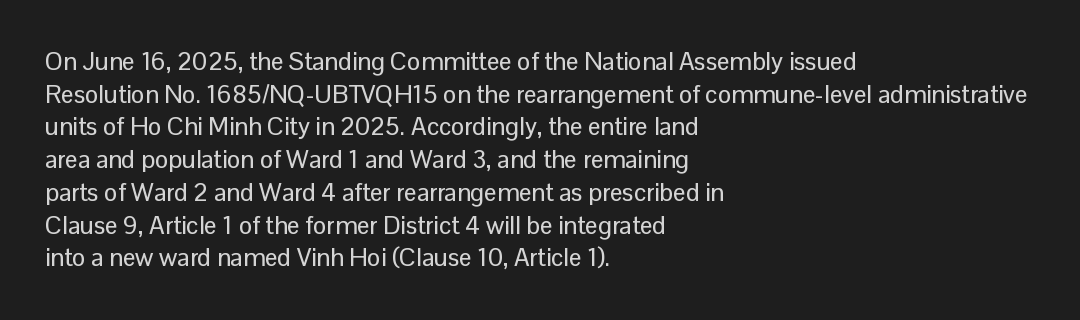
The tracking reads as untouched default to a designer's eye. Has an underline been added? It has not. Where is the straight margin? On the left. A typesetter would call this leading conventional body-copy spacing.
